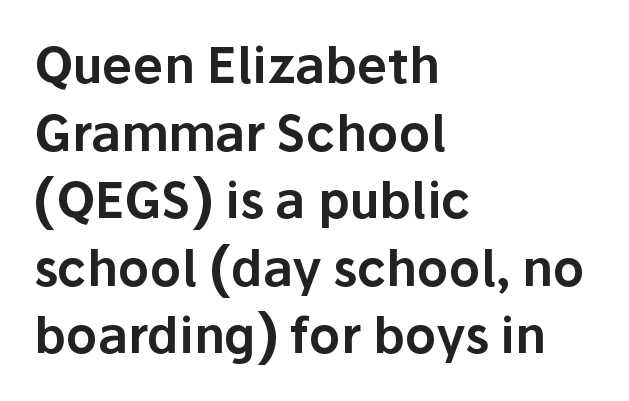
The letters advance in unequal steps, a hallmark of proportional type. Here the glyphs are tracked normally, forming tight word shapes. Anything drawn beneath the words? Only blank space. The rows are spaced the way most documents space them.
